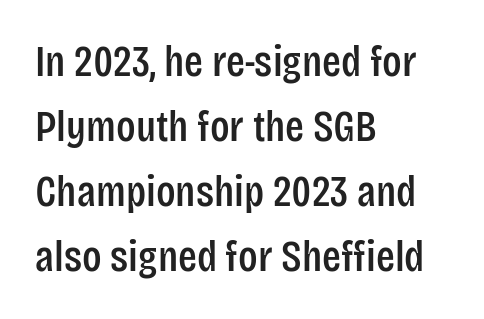
The image shows 44 px condensed sans-serif type, upright; set left-aligned, normal line spacing (1.48x), normal letter spacing, not underlined; low stroke contrast and a large x-height.
